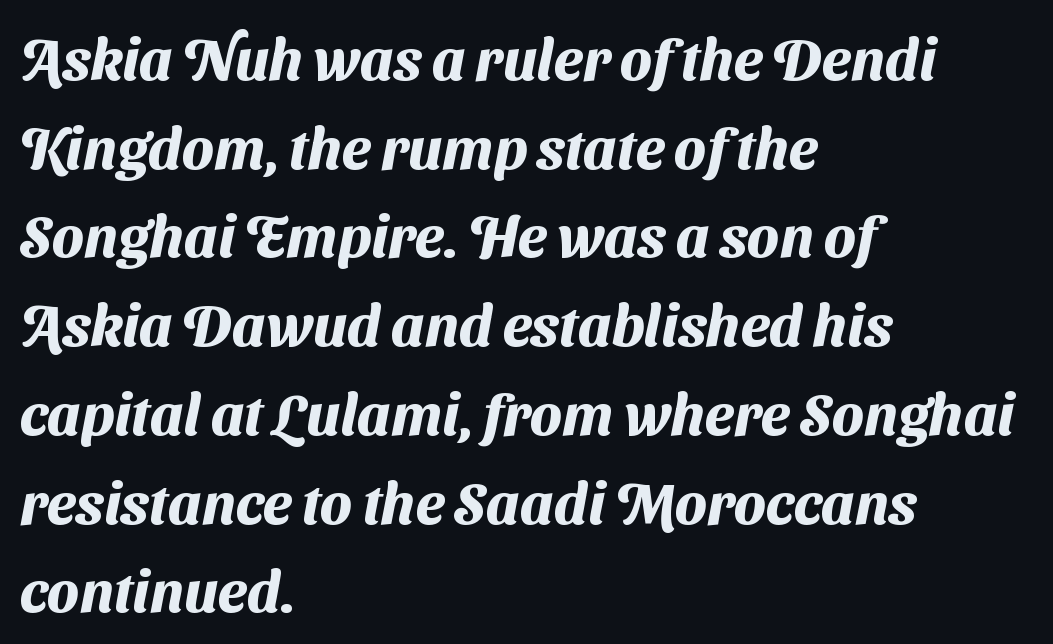
Q: Is the text bold? A: Yes.
Q: Is the typeface a serif or a sans-serif typeface? A: Sans-serif.
Q: Is the text underlined? A: No.
Q: How is the paragraph aligned? A: Left-aligned.
Q: Is the spacing between letters normal or unusually wide? A: Normal.
Q: Is the spacing between lines tight, normal or loose? A: Normal.
Q: Width (condensed, normal, or wide)? A: Normal.
Q: Stroke contrast? A: Medium.
Q: x-height? A: Medium.
Q: Monospaced? A: No.
